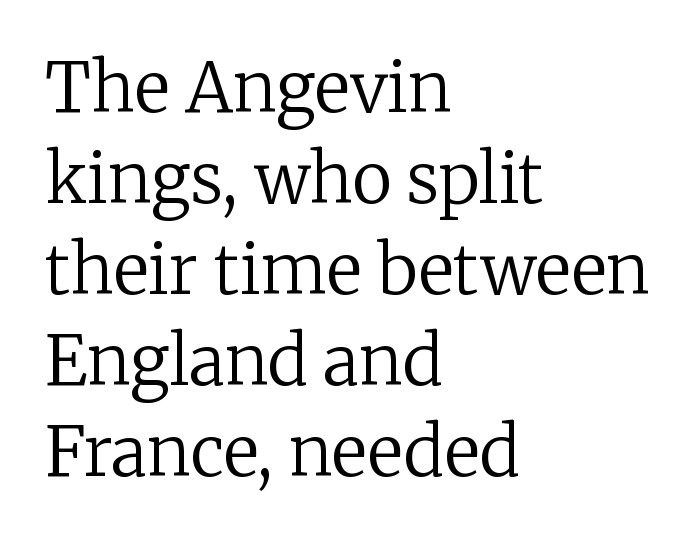
Q: Is the text bold? A: No.
Q: Is the text italic (slanted)? A: No, it is upright.
Q: Is the typeface a serif or a sans-serif typeface? A: Serif.
Q: Is the text underlined? A: No.
Q: How is the paragraph aligned? A: Left-aligned.
Q: Is the spacing between letters normal or unusually wide? A: Normal.
Q: Is the spacing between lines tight, normal or loose? A: Normal.
Q: Width (condensed, normal, or wide)? A: Normal.
Q: Stroke contrast? A: Low.
Q: x-height? A: Medium.
Q: Monospaced? A: No.
